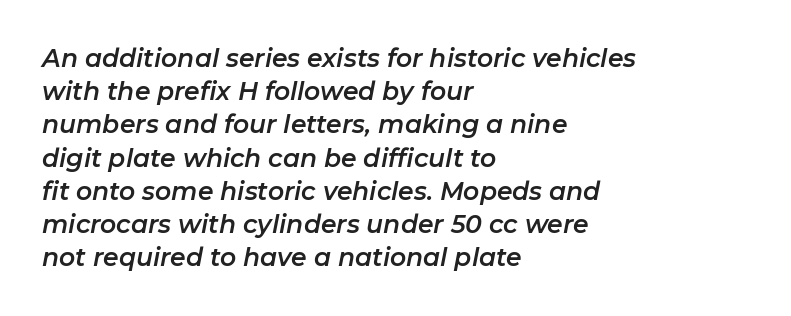
The image shows 25 px text type, italic (leaning right); set left-aligned, normal line spacing (1.33x), normal letter spacing, not underlined.
